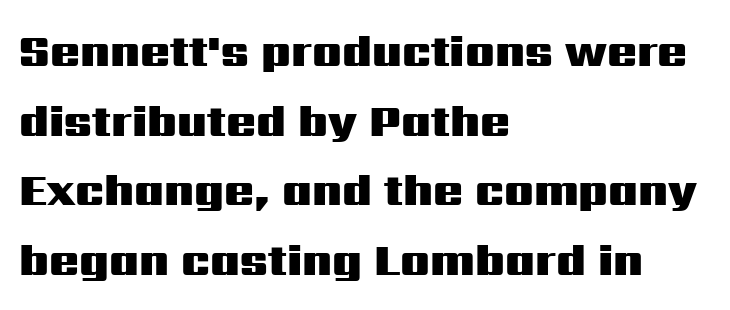
Check where the strokes stop: nothing finishes them off — pure sans. Do the letters lean? They stand straight. The face used here has the dense, thick strokes of a bold. Nobody drew a line under any word here.
